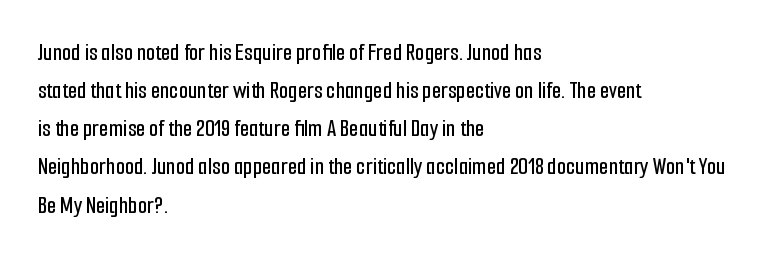
A normal amount of white space separates one row of letters from the next. In terms of letterspacing, this is plain default setting. Quick note: not italic, upright. Only glyphs here, with clear space below each row. Horizontally, the lines are justified to the leading edge only.
